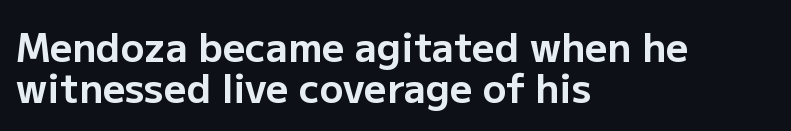
A typesetter would call this proportional, since set widths differ per character. Bold? Absolutely — the strokes are thick and heavy. Nope, not italic — everything's standing straight. Nothing sits at the stroke ends, so this counts as sans-serif. Teacher's note: observe the even left margin — that is flush-left alignment.
